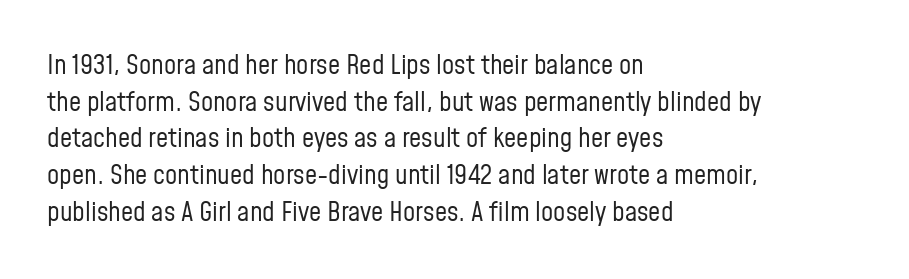
Reading down the block, your eye returns to a fixed left position each line. Do the letters lean? They stand straight. The strip under each line holds only bare page. Bold? No — there's no thickening of the strokes. Line spacing here is normal. Glyph-to-glyph distance matches everyday printed text.
